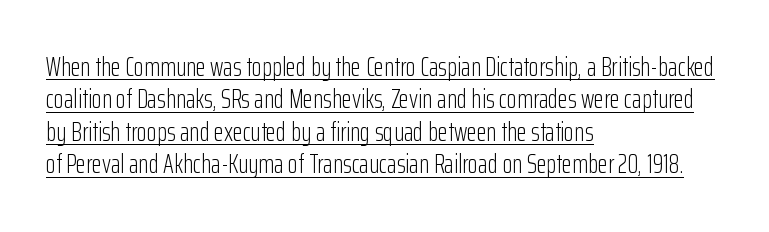
The image shows 26 px text type, upright; set left-aligned, normal line spacing (1.25x), normal letter spacing, underlined.
